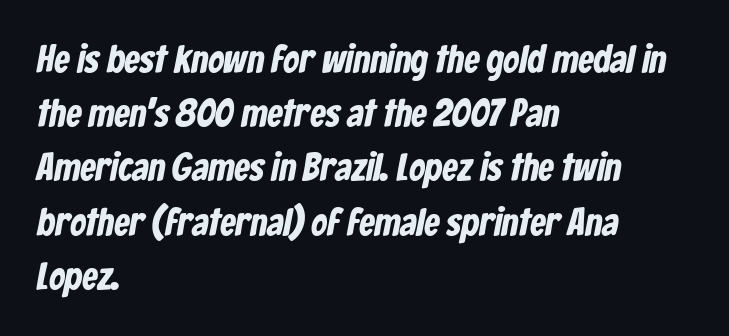
Q: Is the typeface a serif or a sans-serif typeface? A: Sans-serif.
Q: Is the text underlined? A: No.
Q: How is the paragraph aligned? A: Left-aligned.
Q: Is the spacing between letters normal or unusually wide? A: Normal.
Q: Is the spacing between lines tight, normal or loose? A: Normal.
Q: Width (condensed, normal, or wide)? A: Condensed.
Q: Stroke contrast? A: Low.
Q: x-height? A: Medium.
Q: Monospaced? A: No.
